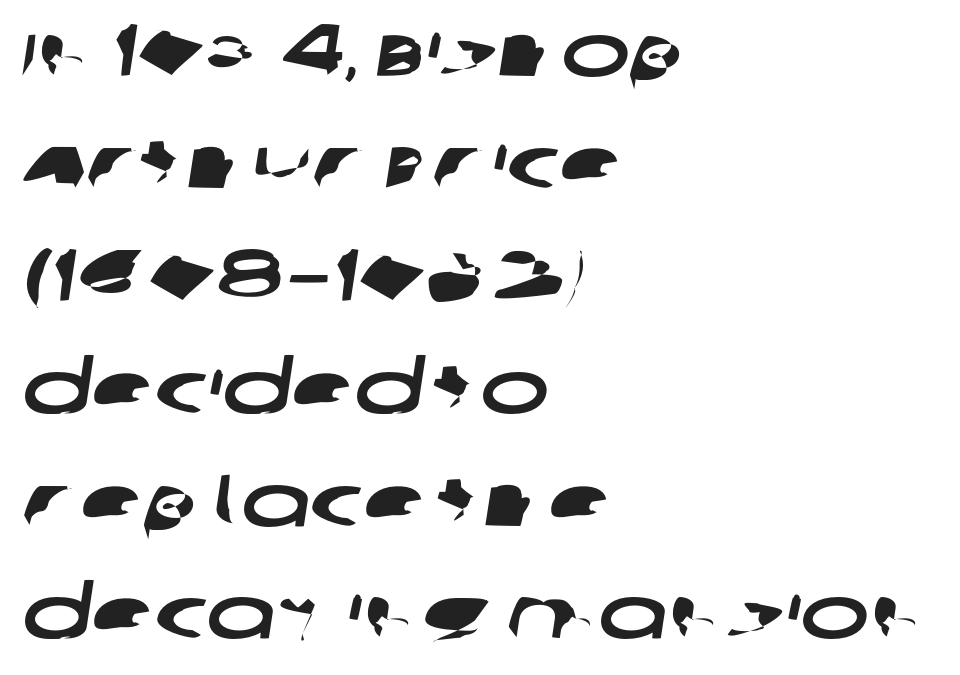
Q: Is the typeface a serif or a sans-serif typeface? A: Sans-serif.
Q: Is the text underlined? A: No.
Q: How is the paragraph aligned? A: Left-aligned.
Q: Is the spacing between letters normal or unusually wide? A: Normal.
Q: Is the spacing between lines tight, normal or loose? A: Normal.
Q: Width (condensed, normal, or wide)? A: Wide.
Q: Stroke contrast? A: Low.
Q: x-height? A: Large.
Q: Monospaced? A: No.
